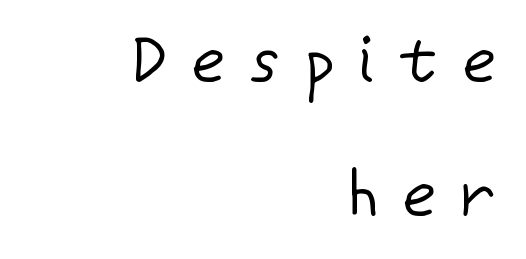
{"serif": "no", "italic": "no", "bold": "no", "weight": "regular", "width": "normal", "stroke_contrast": "low", "x_height": "medium", "monospaced": "no", "underline": "no", "align": "right", "line_spacing": "loose", "line_spacing_ratio": 2.09, "letter_spacing": "wide", "letter_spacing_em": 0.4, "glyph_px": 64}
